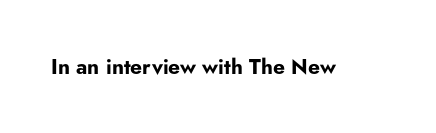
Q: Is the text bold? A: Yes.
Q: Is the text italic (slanted)? A: No, it is upright.
Q: Is the text underlined? A: No.
Q: Is the spacing between letters normal or unusually wide? A: Normal.
